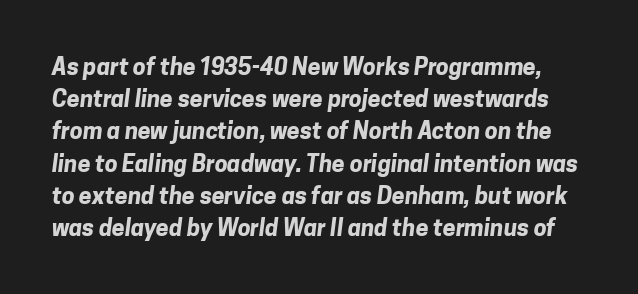
The image shows 23 px bold type; set normal line spacing (1.4x), normal letter spacing, not underlined.
